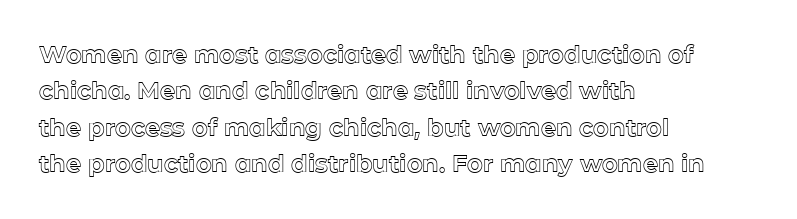
A normal amount of white space separates one row of letters from the next. Is there any slant? The stems are plumb. Nobody touched the tracking dial on this one. Quick note: underline off.
